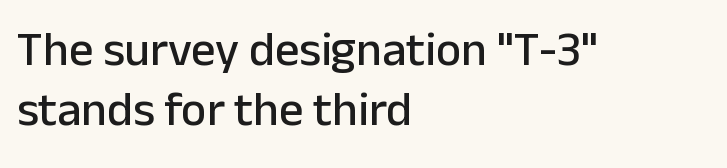
Q: Is the text italic (slanted)? A: No, it is upright.
Q: Is the typeface a serif or a sans-serif typeface? A: Sans-serif.
Q: Is the text underlined? A: No.
Q: How is the paragraph aligned? A: Left-aligned.
Q: Is the spacing between letters normal or unusually wide? A: Normal.
Q: Width (condensed, normal, or wide)? A: Normal.
Q: Stroke contrast? A: Low.
Q: x-height? A: Medium.
Q: Monospaced? A: No.
